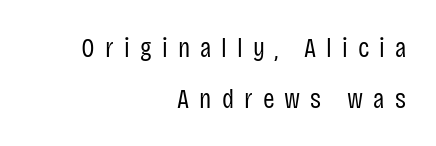
The image shows 28 px regular-weight, condensed sans-serif type, upright; set right-aligned, line spacing 1.81x, unusually wide letter spacing (+0.36 em), not underlined; low stroke contrast and a large x-height.
